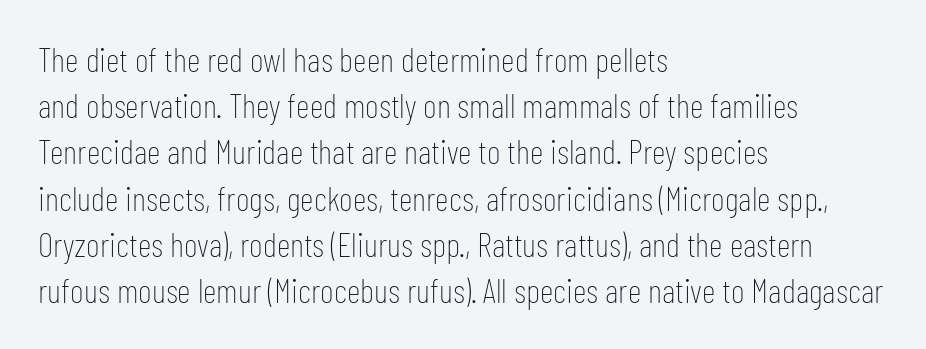
{"serif": "no", "italic": "no", "bold": "no", "weight": "thin", "width": "condensed", "stroke_contrast": "low", "x_height": "medium", "monospaced": "no", "underline": "no", "align": "left", "line_spacing": "normal", "line_spacing_ratio": 1.36, "letter_spacing": "normal", "letter_spacing_em": 0.0, "glyph_px": 34}
